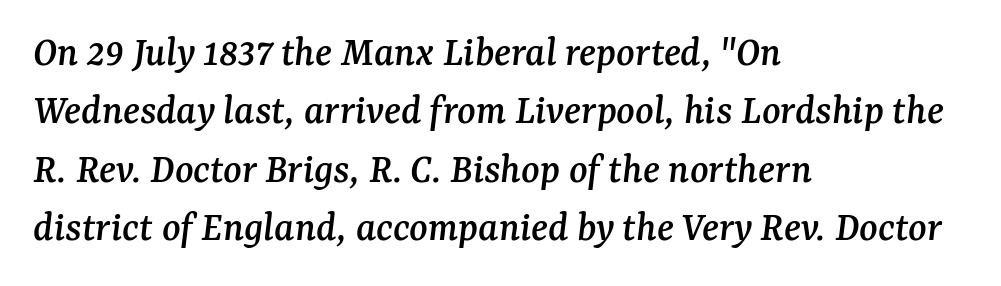
{"serif": "yes", "italic": "yes", "lean": "right", "slant_degrees": 7, "width": "normal", "stroke_contrast": "medium", "x_height": "medium", "monospaced": "no", "underline": "no", "align": "left", "line_spacing": "normal", "line_spacing_ratio": 1.36, "letter_spacing": "normal", "letter_spacing_em": 0.0, "glyph_px": 43}
